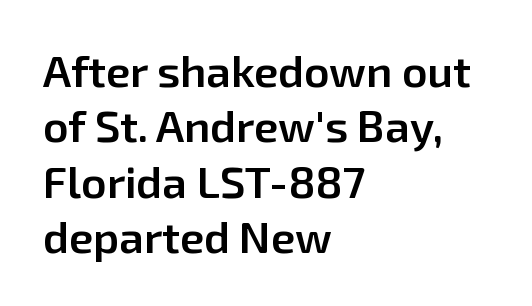
The line-height multiplier appears to be the usual default. Font category for this specimen: sans-serif. Is this a fixed-width face? No — the glyphs have proportional, varying widths. Honestly, the letter spacing is just normal — you wouldn't notice it. Notice how the stems are strictly vertical — no italics here. The area under the type is left untouched.
